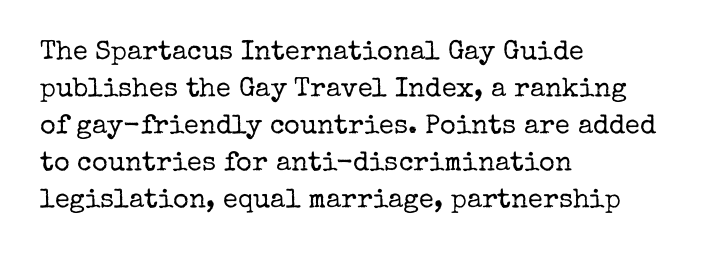
{"italic": "no", "bold": "no", "underline": "no", "align": "left", "line_spacing": "normal", "line_spacing_ratio": 1.37, "letter_spacing": "normal", "letter_spacing_em": 0.0, "glyph_px": 27}
